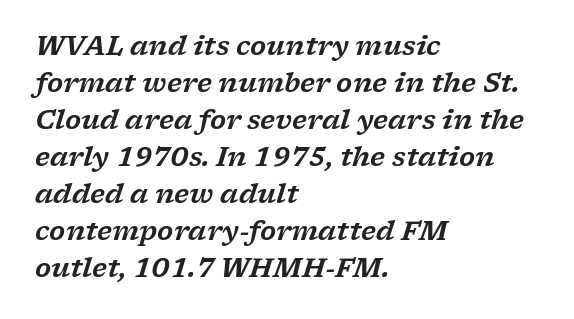
The image shows 26 px text type, italic (leaning right); set left-aligned, normal line spacing (1.42x), normal letter spacing, not underlined.
